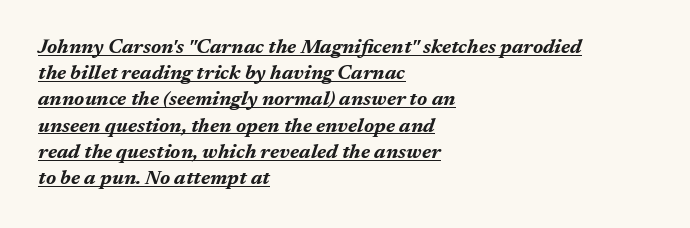
{"italic": "yes", "lean": "right", "slant_degrees": 17, "bold": "yes", "underline": "yes", "align": "left", "line_spacing": "normal", "line_spacing_ratio": 1.31, "letter_spacing": "normal", "letter_spacing_em": 0.0, "glyph_px": 20}
